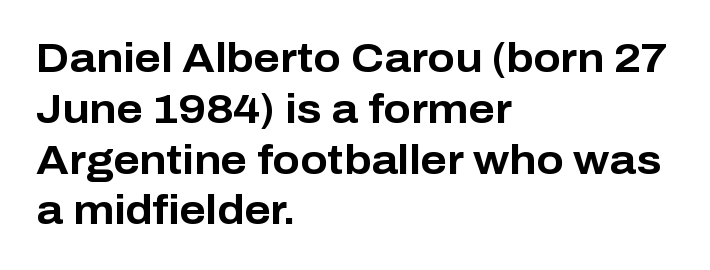
The image shows 40 px bold sans-serif type, upright; set left-aligned, normal line spacing (1.27x), normal letter spacing, not underlined; low stroke contrast and a medium x-height.
